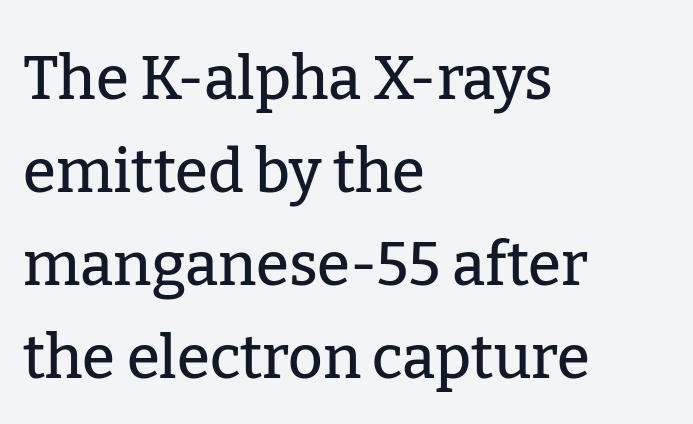
The image shows 60 px serif type, upright; set left-aligned, normal line spacing (1.55x), normal letter spacing, not underlined; low stroke contrast and a medium x-height.
